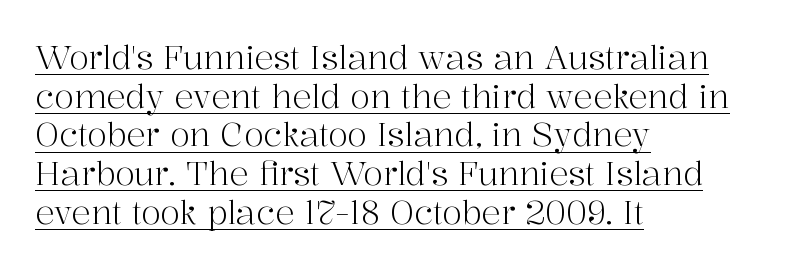
The image shows 32 px light serif type, upright; set left-aligned, line spacing 1.21x, normal letter spacing, underlined; high stroke contrast and a medium x-height.
